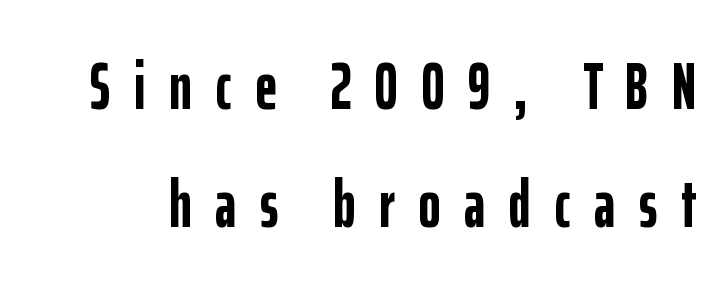
The image shows 67 px semibold, condensed sans-serif type, upright; set line spacing 1.76x, unusually wide letter spacing (+0.35 em), not underlined; low stroke contrast and a medium x-height.
